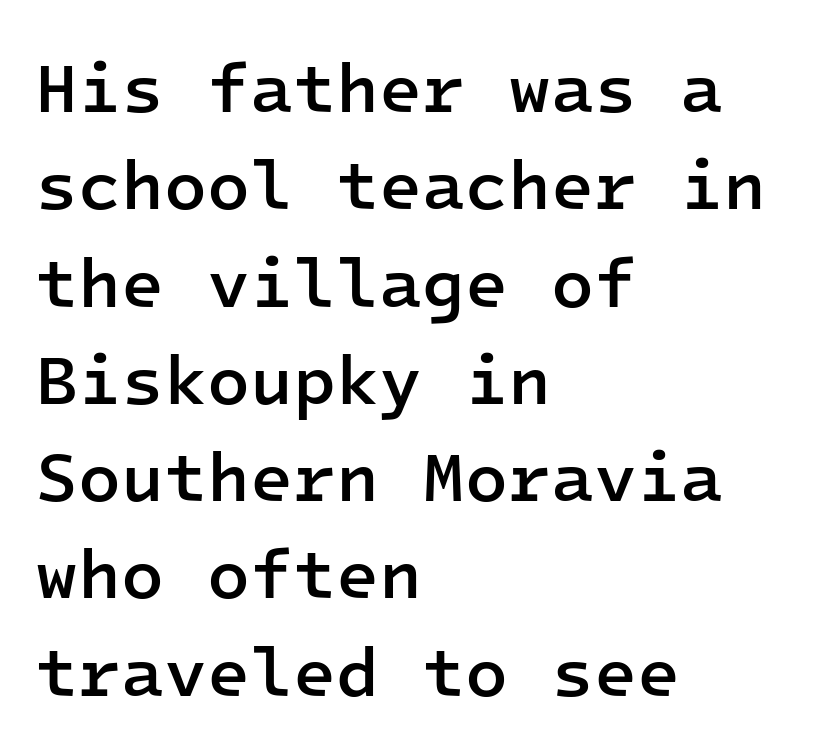
This sample is left-justified, so line endings fall wherever the words run out. Emphasis by weight is partial: semibold. Think of a typewriter: that constant character pitch is what you see here. Ordinary non-slanted type is in use.
